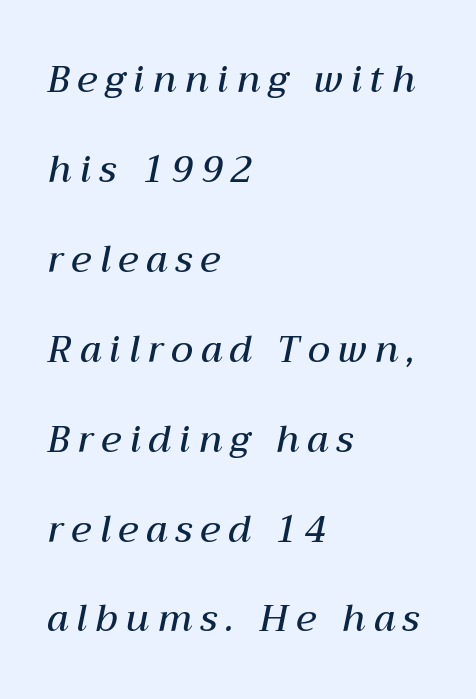
{"italic": "yes", "lean": "right", "slant_degrees": 12, "bold": "semi", "weight": "semibold", "width": "normal", "stroke_contrast": "medium", "x_height": "medium", "monospaced": "no", "underline": "no", "align": "left", "line_spacing": "loose", "line_spacing_ratio": 2.43, "letter_spacing": "wide", "letter_spacing_em": 0.22, "glyph_px": 37}
